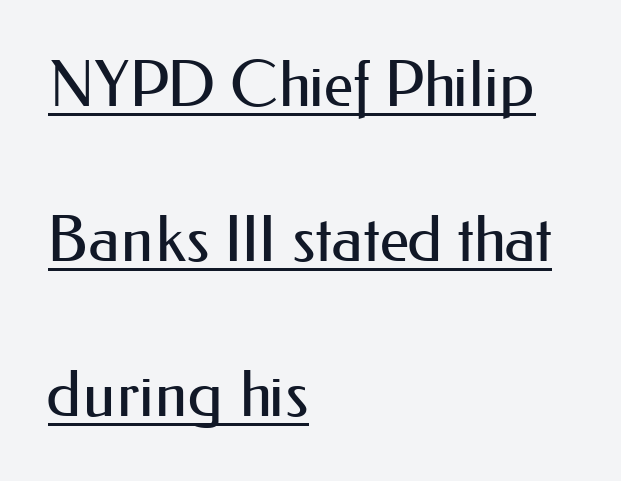
The image shows 63 px regular-weight sans-serif type, upright; set left-aligned, loose line spacing (2.46x), normal letter spacing, underlined; medium stroke contrast and a small x-height.
